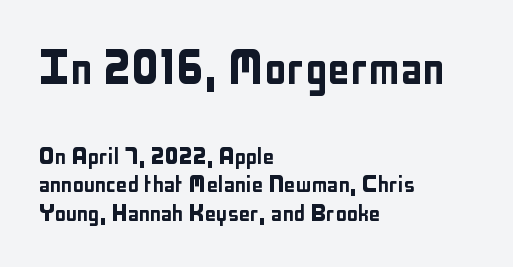
The image shows 56 px condensed sans-serif type, upright; set left-aligned, tight line spacing (1.02x), normal letter spacing, not underlined; the first (top) block is 2.0x larger; low stroke contrast and a medium x-height.
